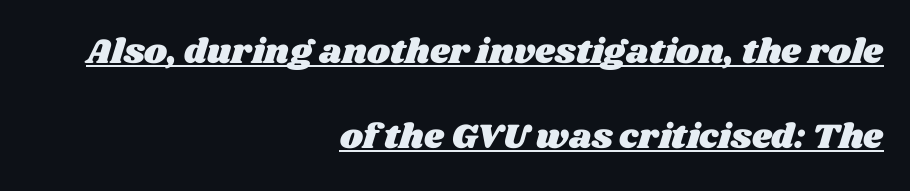
The image shows 35 px wide type; set right-aligned, loose line spacing (2.42x), normal letter spacing, underlined; medium stroke contrast and a large x-height.
